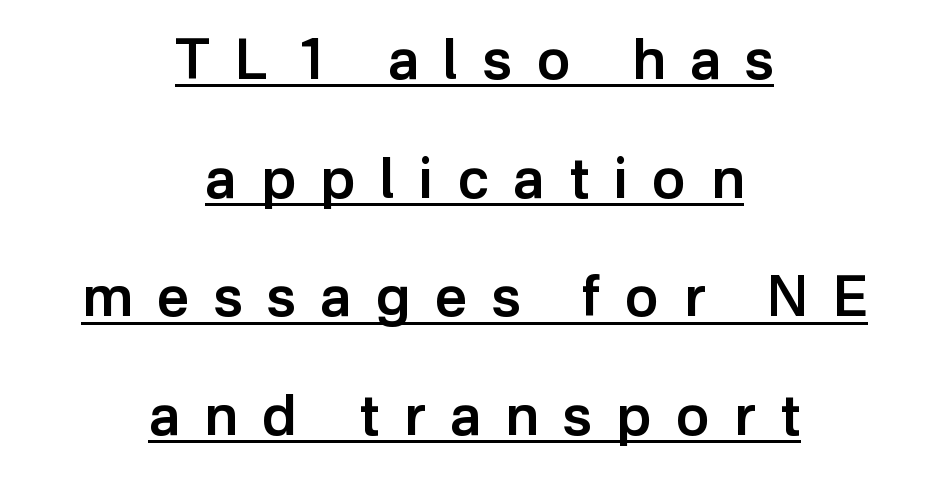
The image shows 56 px semibold sans-serif type, upright; set centered, loose line spacing (2.12x), unusually wide letter spacing (+0.44 em), underlined; low stroke contrast and a medium x-height.
